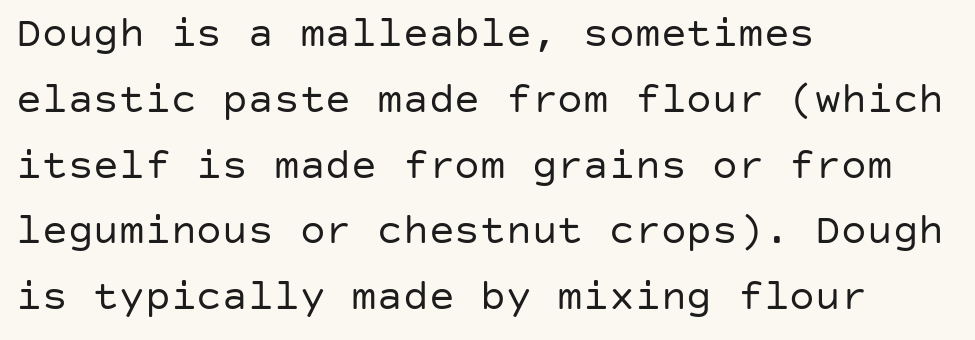
{"serif": "no", "italic": "no", "bold": "no", "weight": "regular", "width": "normal", "stroke_contrast": "low", "x_height": "large", "underline": "no", "align": "left", "line_spacing": "normal", "line_spacing_ratio": 1.53, "letter_spacing": "normal", "letter_spacing_em": 0.0, "glyph_px": 43}
